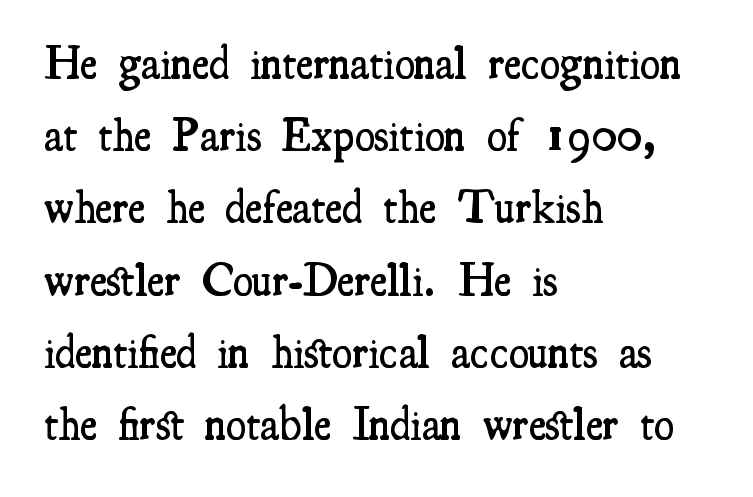
Q: Is the text bold? A: Semi-bold.
Q: Is the text italic (slanted)? A: No, it is upright.
Q: Is the typeface a serif or a sans-serif typeface? A: Serif.
Q: Is the text underlined? A: No.
Q: How is the paragraph aligned? A: Left-aligned.
Q: Is the spacing between letters normal or unusually wide? A: Normal.
Q: Is the spacing between lines tight, normal or loose? A: Normal.
Q: Width (condensed, normal, or wide)? A: Condensed.
Q: Stroke contrast? A: Medium.
Q: x-height? A: Small.
Q: Monospaced? A: No.
